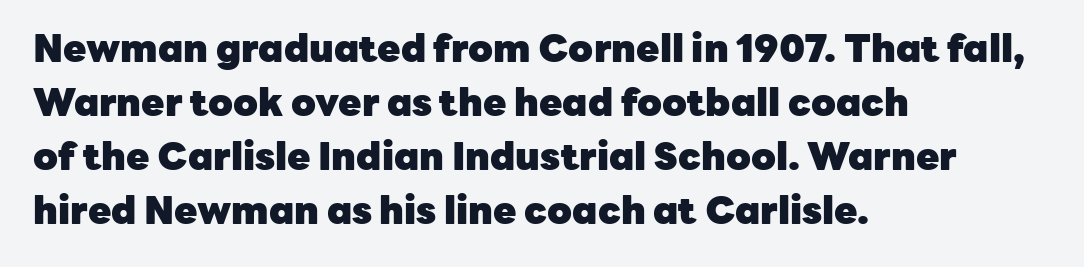
The designer went with a sans here, leaving each stem footless. Every letter is thick-stroked: bold, no question. The type is set solid horizontally, with unmodified tracking. Looks like regular typesetting: each glyph gets only the width it needs.
